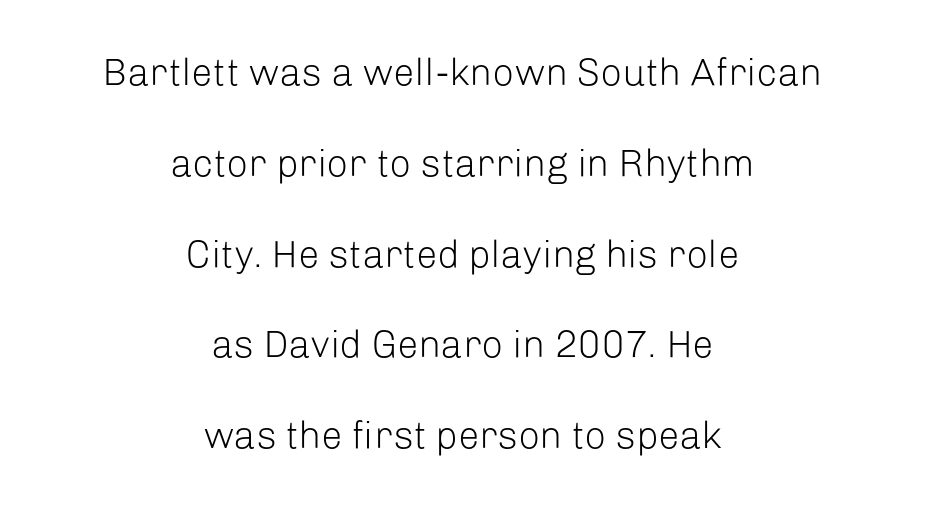
The image shows 38 px light sans-serif type, upright; set centered, loose line spacing (2.39x), normal letter spacing, not underlined; low stroke contrast and a medium x-height.
